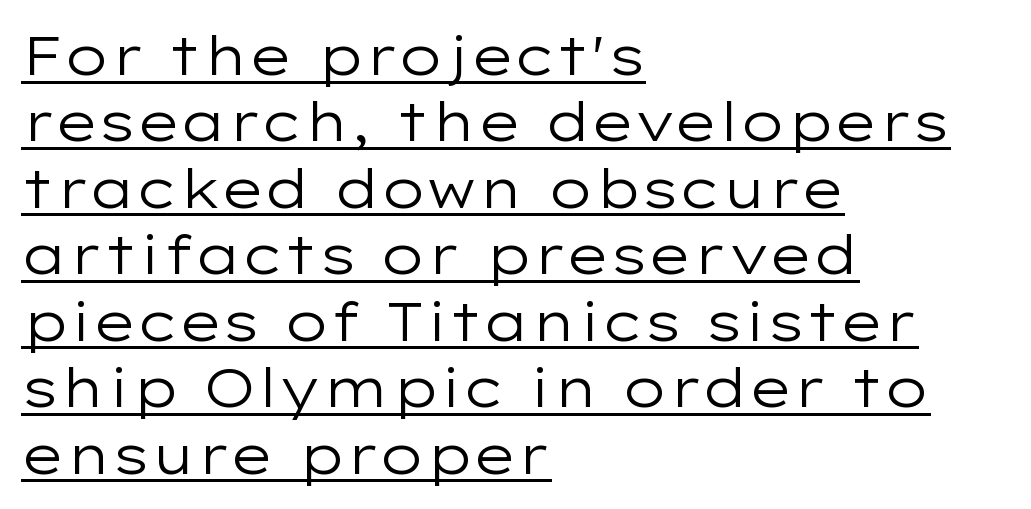
{"serif": "no", "italic": "no", "bold": "no", "weight": "regular", "width": "wide", "stroke_contrast": "low", "x_height": "medium", "monospaced": "no", "underline": "yes", "align": "left", "line_spacing_ratio": 1.23, "letter_spacing": "normal", "letter_spacing_em": 0.0, "glyph_px": 54}
